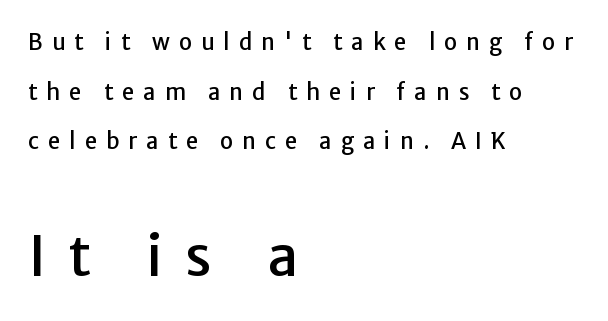
The image shows 55 px sans-serif type, upright; set left-aligned, loose line spacing (2.26x), unusually wide letter spacing (+0.41 em), not underlined; the second (bottom) block is 2.5x larger; low stroke contrast and a medium x-height.
